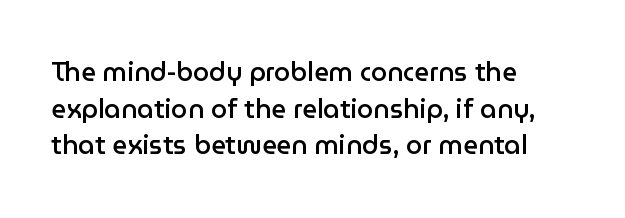
Every row of glyphs begins at an identical x-position on the left. Summary of weight: moderately heavy, a semibold. Evenly set lines give the paragraph a standard silhouette. In terms of letterspacing, this is plain default setting. When letters stand straight like this, we call the style roman or upright. The gap between lines stays unmarked.
